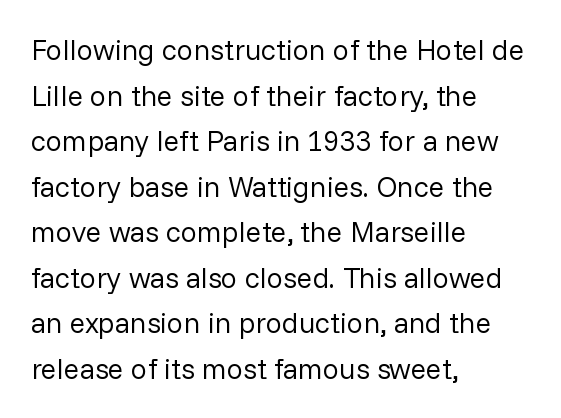
The image shows 29 px regular-weight sans-serif type, upright; set left-aligned, normal line spacing (1.57x), normal letter spacing, not underlined; low stroke contrast and a medium x-height.
